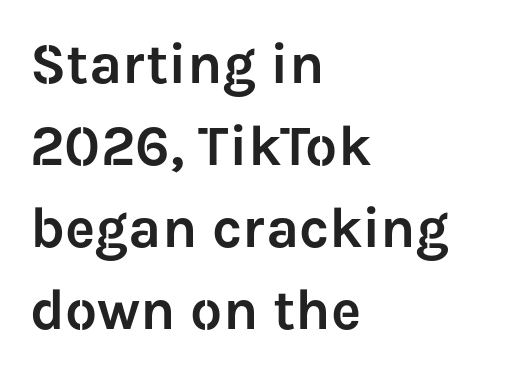
Quick note: interline space is typical. Each letter keeps its own natural width here, so spacing adapts to shape. The typography opts for an upright posture over an oblique one. Descender tails drop into unmarked territory.
